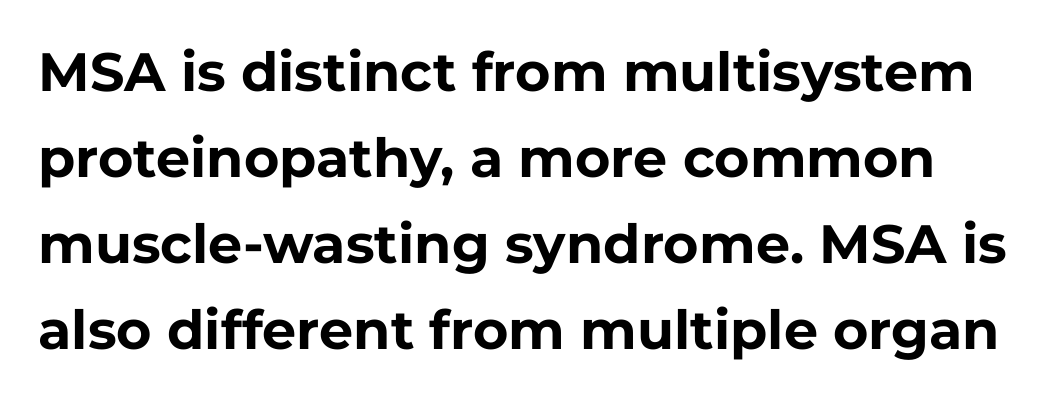
The image shows 54 px bold sans-serif type, upright; set normal line spacing (1.59x), normal letter spacing, not underlined; low stroke contrast and a medium x-height.
